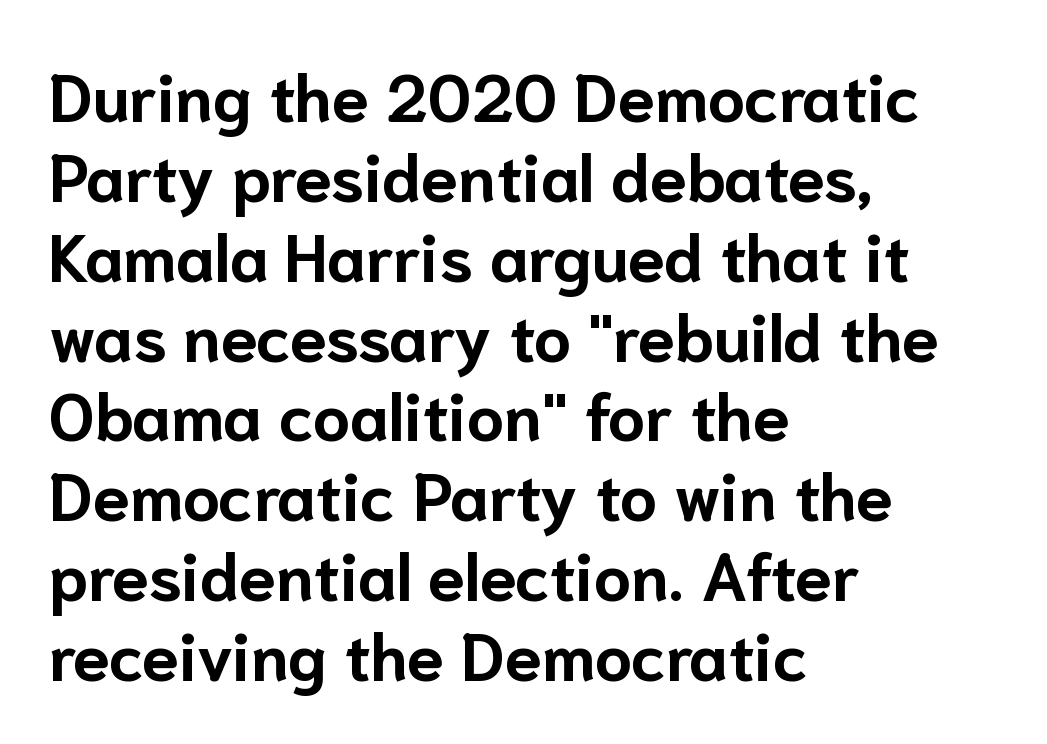
{"serif": "no", "italic": "no", "bold": "yes", "weight": "bold", "width": "normal", "stroke_contrast": "low", "x_height": "medium", "monospaced": "no", "underline": "no", "align": "left", "line_spacing_ratio": 1.21, "letter_spacing": "normal", "letter_spacing_em": 0.0, "glyph_px": 66}
